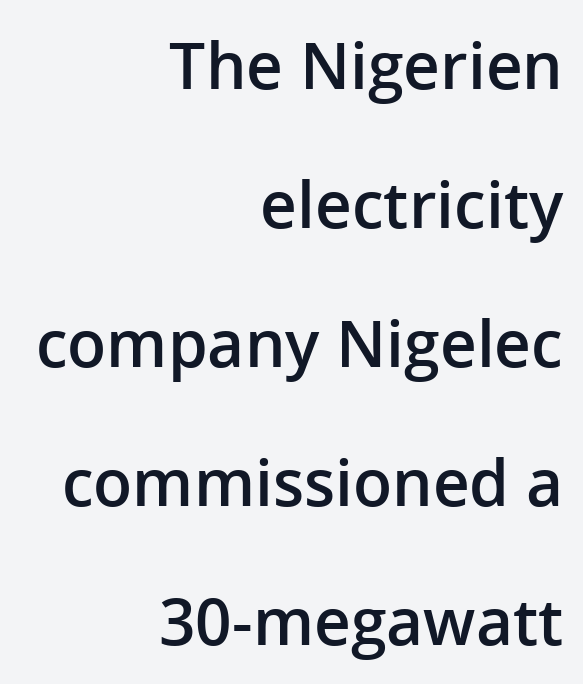
The image shows 64 px semibold sans-serif type, upright; set right-aligned, loose line spacing (2.17x), normal letter spacing, not underlined; low stroke contrast and a medium x-height.
